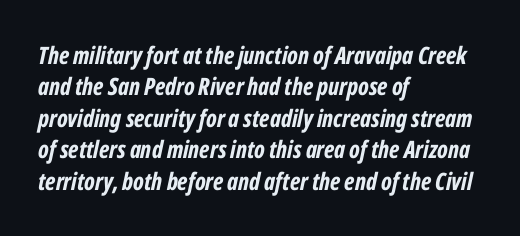
Q: Is the text bold? A: Yes.
Q: Is the text italic (slanted)? A: Yes, it leans right by about 12 degrees.
Q: Is the text underlined? A: No.
Q: How is the paragraph aligned? A: Left-aligned.
Q: Is the spacing between letters normal or unusually wide? A: Normal.
Q: Is the spacing between lines tight, normal or loose? A: Normal.
